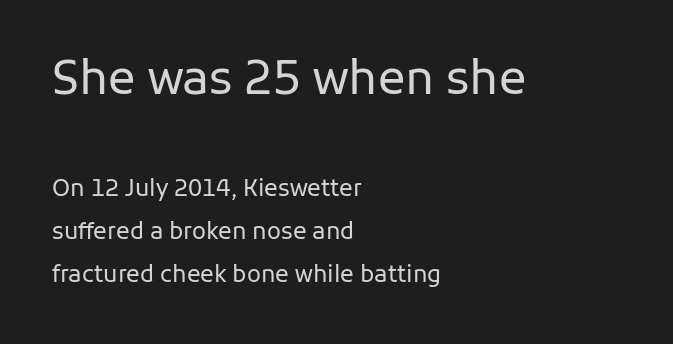
The rendering shrinks the type as you move from the upper chunk to the lower. Spacing between characters is what you'd get straight out of the box. Teacher's note: observe the even left margin — that is flush-left alignment. Classification — sans serif. Unmarked baselines from the first word to the last.
